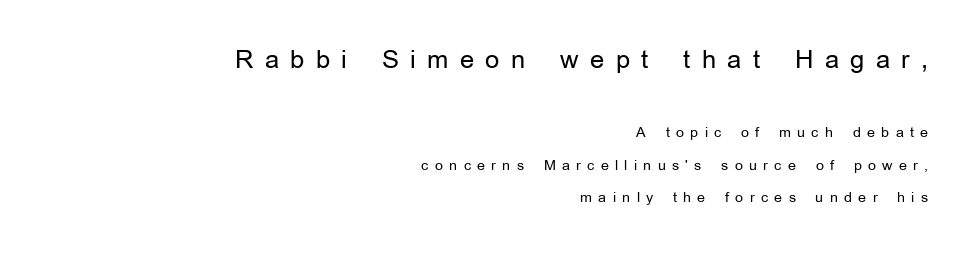
The image shows 25 px text type, upright; set right-aligned, loose line spacing (2.3x), unusually wide letter spacing (+0.45 em), not underlined; the first (top) block is 1.79x larger.
